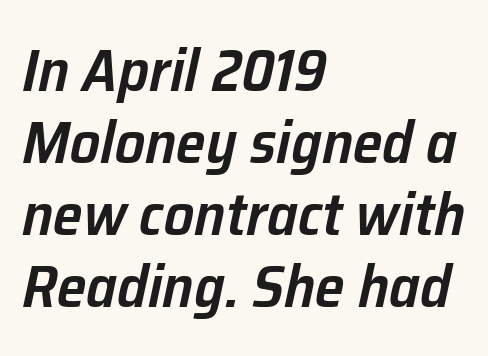
Q: Is the text bold? A: Semi-bold.
Q: Is the text italic (slanted)? A: Yes, it leans right by about 12 degrees.
Q: Is the text underlined? A: No.
Q: How is the paragraph aligned? A: Left-aligned.
Q: Is the spacing between letters normal or unusually wide? A: Normal.
Q: Width (condensed, normal, or wide)? A: Normal.
Q: Stroke contrast? A: Low.
Q: x-height? A: Medium.
Q: Monospaced? A: No.
